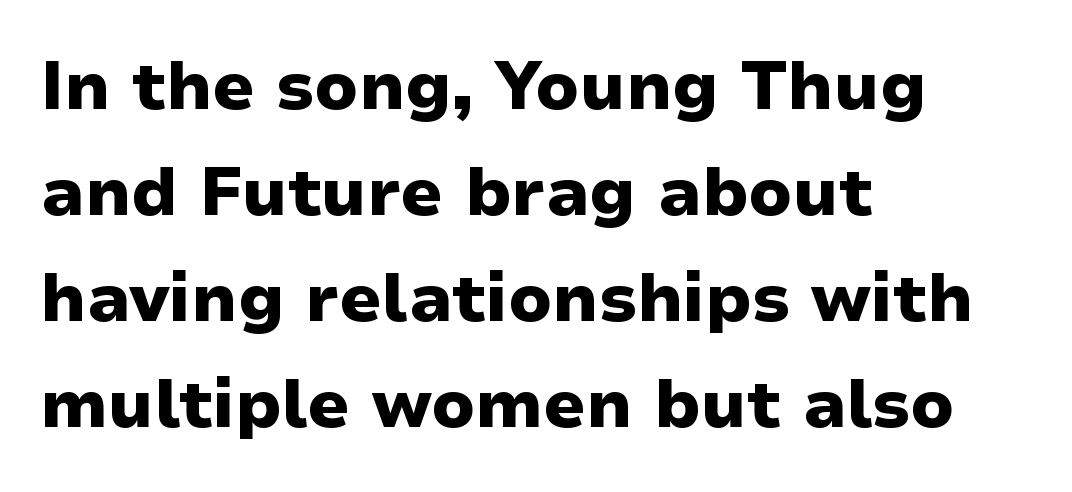
One-word summary of the alignment: left. Here the designer chose a conventional face with non-uniform glyph widths. Nobody drew a line under any word here. Each word holds together tightly as a unit, with standard inter-letter gaps. The rendering uses a bold face; every stroke is thick and dark.
